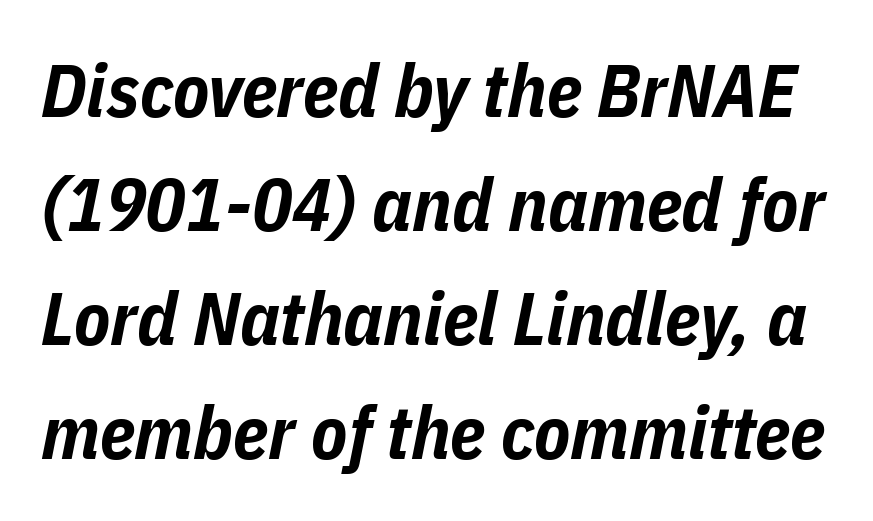
{"italic": "yes", "lean": "right", "slant_degrees": 11, "bold": "yes", "weight": "bold", "width": "condensed", "stroke_contrast": "low", "x_height": "medium", "monospaced": "no", "underline": "no", "line_spacing": "normal", "line_spacing_ratio": 1.54, "letter_spacing": "normal", "letter_spacing_em": 0.0, "glyph_px": 74}
